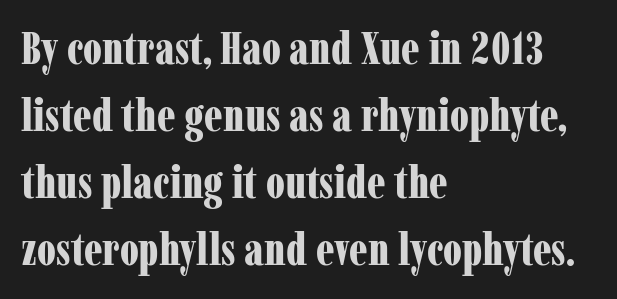
Q: Is the text bold? A: Yes.
Q: Is the text italic (slanted)? A: No, it is upright.
Q: Is the typeface a serif or a sans-serif typeface? A: Serif.
Q: Is the text underlined? A: No.
Q: How is the paragraph aligned? A: Left-aligned.
Q: Is the spacing between letters normal or unusually wide? A: Normal.
Q: Is the spacing between lines tight, normal or loose? A: Normal.
Q: Width (condensed, normal, or wide)? A: Condensed.
Q: Stroke contrast? A: Low.
Q: x-height? A: Medium.
Q: Monospaced? A: No.
